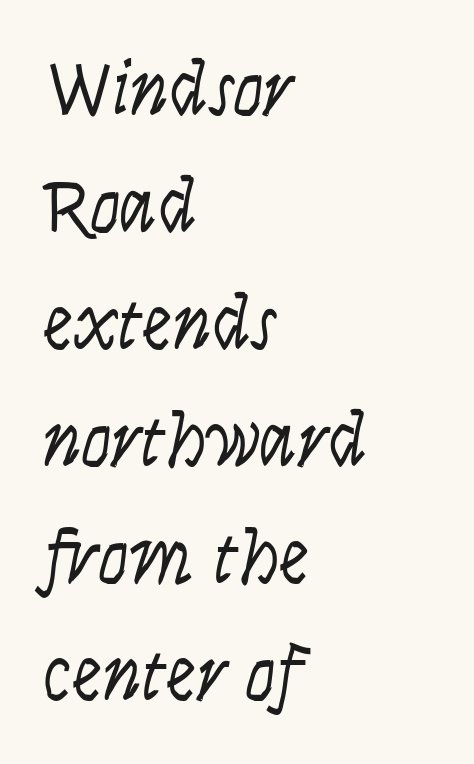
The image shows 76 px light, condensed type, italic (leaning right); set left-aligned, normal line spacing (1.54x), normal letter spacing, not underlined; low stroke contrast and a large x-height.
